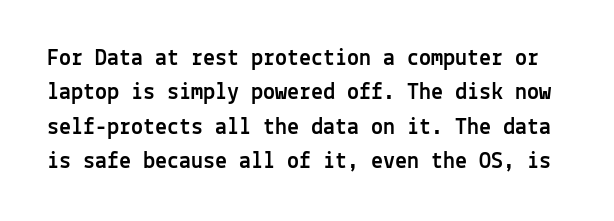
Q: Is the text italic (slanted)? A: No, it is upright.
Q: Is the text underlined? A: No.
Q: Is the spacing between letters normal or unusually wide? A: Normal.
Q: Is the spacing between lines tight, normal or loose? A: Normal.
